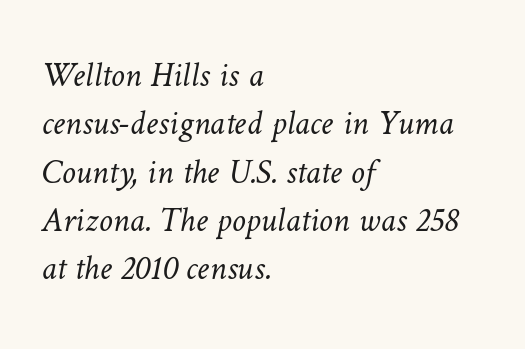
{"bold": "no", "weight": "light", "width": "normal", "stroke_contrast": "low", "x_height": "medium", "monospaced": "no", "underline": "no", "align": "left", "line_spacing": "normal", "line_spacing_ratio": 1.38, "letter_spacing": "normal", "letter_spacing_em": 0.0, "glyph_px": 35}
